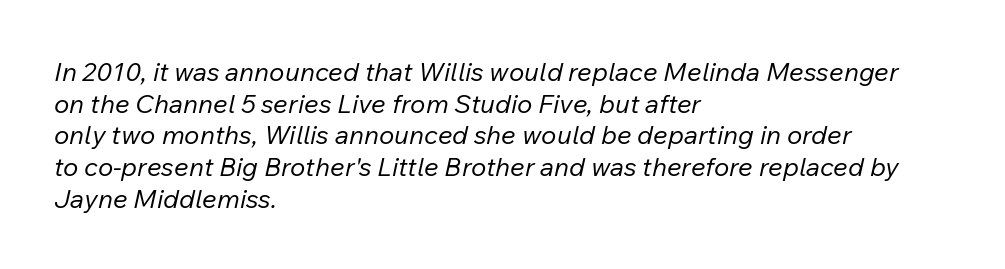
The image shows 26 px text type, italic (leaning right); set left-aligned, line spacing 1.22x, normal letter spacing, not underlined.
